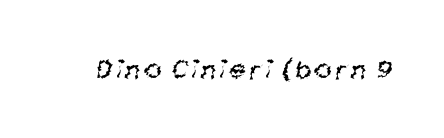
{"serif": "no", "bold": "no", "weight": "regular", "width": "condensed", "stroke_contrast": "medium", "x_height": "large", "monospaced": "no", "underline": "no", "glyph_px": 29}
